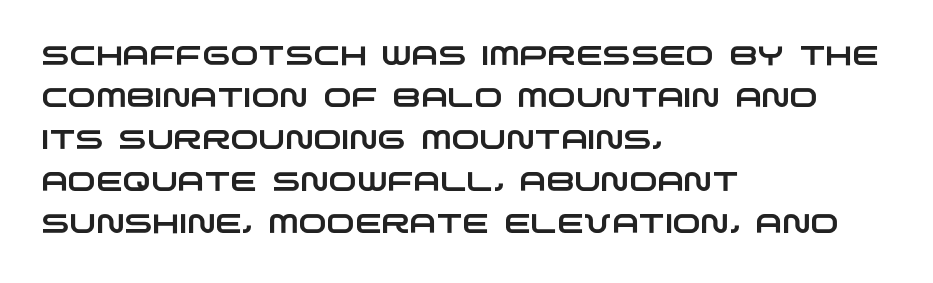
Q: Is the text underlined? A: No.
Q: How is the paragraph aligned? A: Left-aligned.
Q: Is the spacing between letters normal or unusually wide? A: Normal.
Q: Is the spacing between lines tight, normal or loose? A: Normal.
